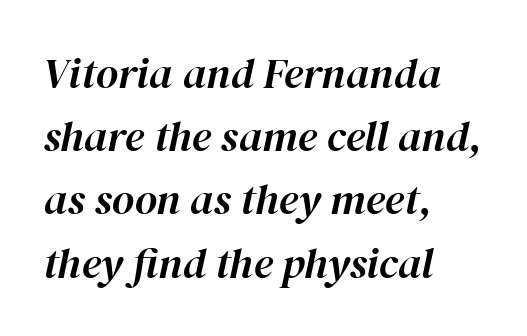
The rag falls on the right side of this text block. Vertical spacing — default. The face used here is proportionally spaced, like ordinary book or web type. Characters are canted at an angle relative to the baseline's perpendicular. No word sits above an underline.
